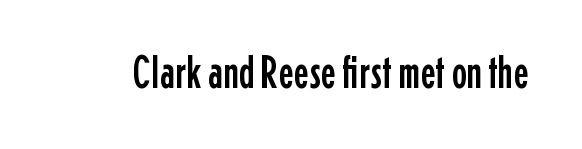
Underlining? Definitely not there. Each word holds together tightly as a unit, with standard inter-letter gaps. Spacing verdict: proportional, widths tailored to each character. The typography opts for an upright posture over an oblique one. Typographically, this falls in the sans-serif category.
